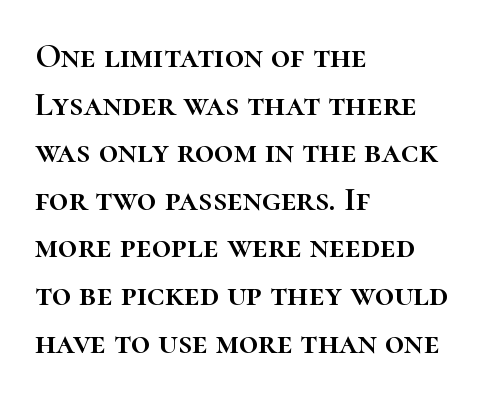
The image shows 34 px text type, upright; set left-aligned, normal line spacing (1.4x), normal letter spacing, not underlined; high stroke contrast and a medium x-height.
